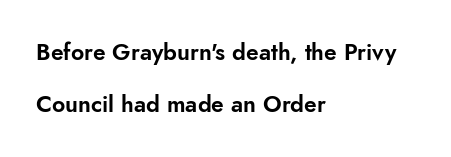
Q: Is the text italic (slanted)? A: No, it is upright.
Q: Is the text underlined? A: No.
Q: How is the paragraph aligned? A: Left-aligned.
Q: Is the spacing between letters normal or unusually wide? A: Normal.
Q: Is the spacing between lines tight, normal or loose? A: Loose.
